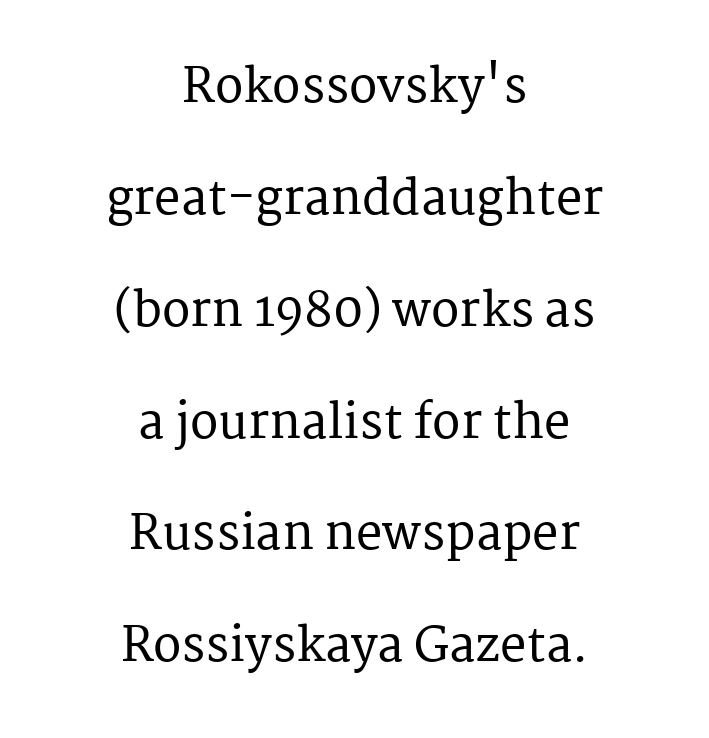
Spacing verdict: proportional, widths tailored to each character. The typography opts for an upright posture over an oblique one. Little horizontal feet cap the strokes, marking this as serif type. Students, observe: this is what heavily led, spacious text looks like. The glyphs are unaccompanied by any horizontal stroke below them.
